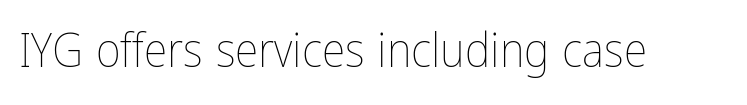
The image shows 48 px thin, condensed type, upright; set normal letter spacing, not underlined; low stroke contrast and a medium x-height.
